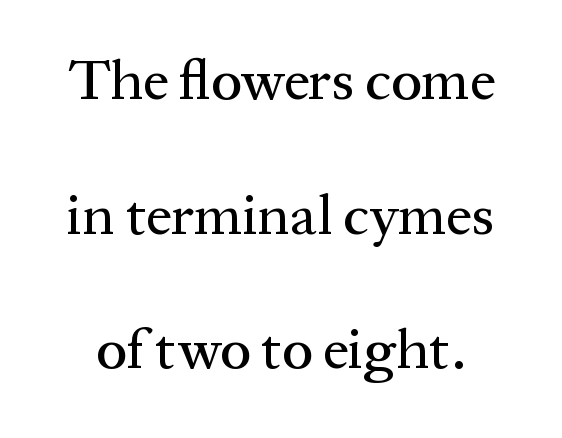
Q: Is the text italic (slanted)? A: No, it is upright.
Q: Is the typeface a serif or a sans-serif typeface? A: Serif.
Q: Is the text underlined? A: No.
Q: Is the spacing between letters normal or unusually wide? A: Normal.
Q: Is the spacing between lines tight, normal or loose? A: Loose.
Q: Width (condensed, normal, or wide)? A: Normal.
Q: Stroke contrast? A: Medium.
Q: x-height? A: Medium.
Q: Monospaced? A: No.
